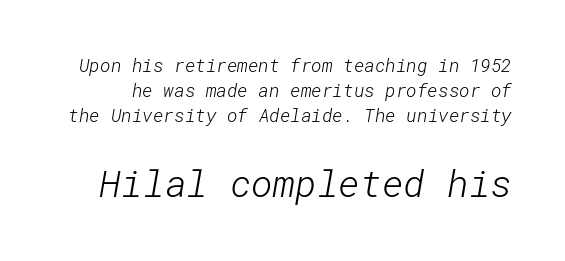
A typesetter would label this face a sans. Compared with typical body copy, the letter spacing here is the same. The block of text has a typical density, with ordinary space between rows. Has an underline been added? It has not.
